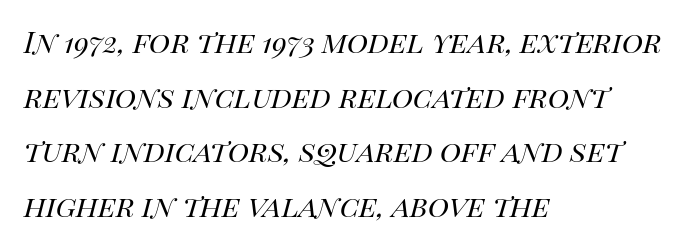
The image shows 36 px regular-weight type, italic (leaning right); set left-aligned, normal line spacing (1.52x), normal letter spacing, not underlined; high stroke contrast and a large x-height.
